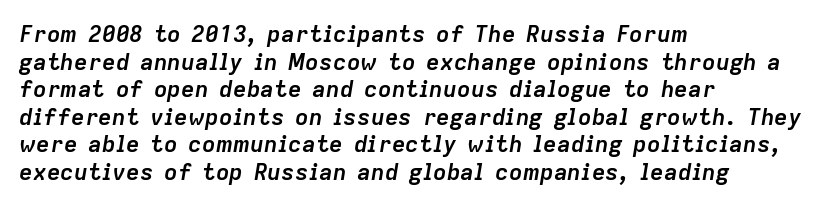
The image shows 23 px bold type, italic (leaning right); set left-aligned, line spacing 1.2x, normal letter spacing, not underlined.
